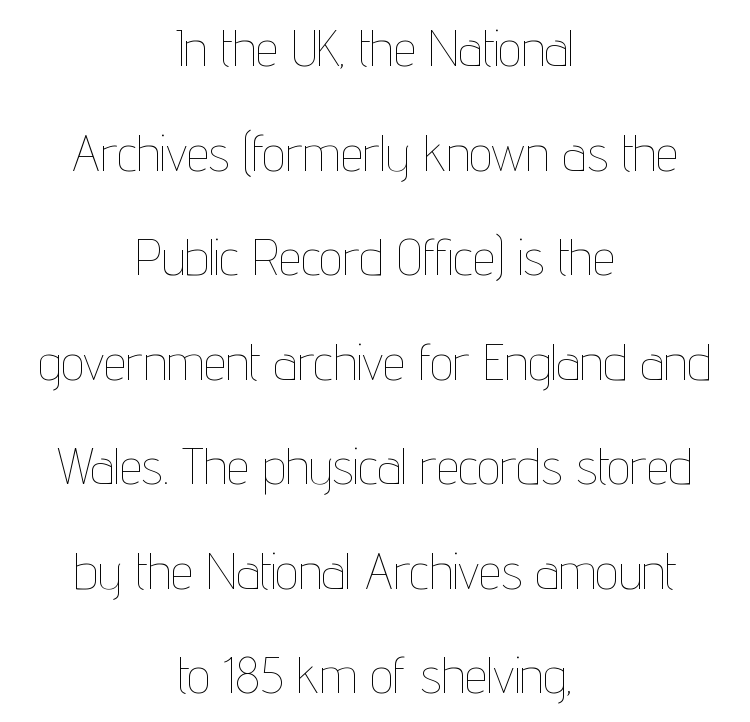
Q: Is the text bold? A: No.
Q: Is the text italic (slanted)? A: No, it is upright.
Q: Is the text underlined? A: No.
Q: How is the paragraph aligned? A: Centered.
Q: Is the spacing between letters normal or unusually wide? A: Normal.
Q: Is the spacing between lines tight, normal or loose? A: Loose.
Q: Width (condensed, normal, or wide)? A: Condensed.
Q: Stroke contrast? A: Low.
Q: x-height? A: Medium.
Q: Monospaced? A: No.
